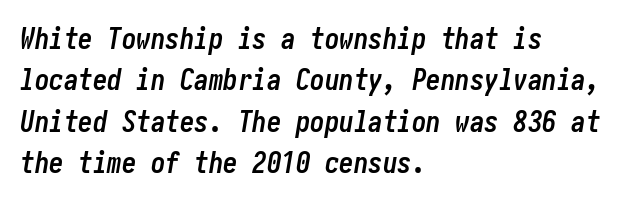
{"italic": "yes", "lean": "right", "slant_degrees": 10, "bold": "yes", "weight": "semibold", "width": "condensed", "stroke_contrast": "low", "x_height": "medium", "underline": "no", "align": "left", "line_spacing": "normal", "line_spacing_ratio": 1.43, "letter_spacing": "normal", "letter_spacing_em": 0.0, "glyph_px": 29}
